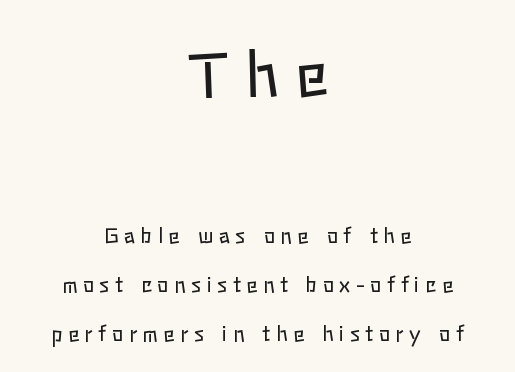
Tracking value appears strongly positive — letters spread wide. Leading is clearly above the norm, producing a sparse column. Nobody drew a line under any word here. The setting favours the middle, as headings and verse often do. The letters in the upper block stand taller than those in the block below.
